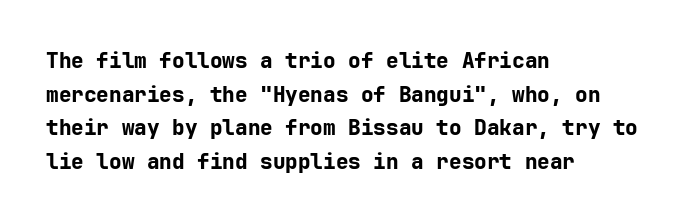
{"italic": "no", "bold": "yes", "underline": "no", "align": "left", "line_spacing": "normal", "line_spacing_ratio": 1.6, "letter_spacing": "normal", "letter_spacing_em": 0.0, "glyph_px": 21}
